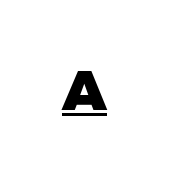
{"serif": "no", "italic": "no", "bold": "yes", "weight": "heavy", "width": "normal", "stroke_contrast": "low", "x_height": "medium", "monospaced": "no", "underline": "yes", "letter_spacing": "normal", "letter_spacing_em": 0.0, "glyph_px": 56}
